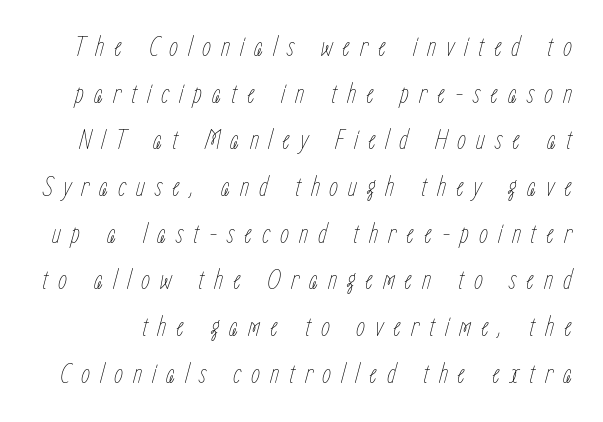
{"italic": "yes", "lean": "right", "slant_degrees": 15, "bold": "no", "weight": "thin", "width": "condensed", "stroke_contrast": "low", "x_height": "medium", "monospaced": "no", "underline": "no", "line_spacing": "normal", "line_spacing_ratio": 1.61, "letter_spacing": "wide", "letter_spacing_em": 0.34, "glyph_px": 29}
